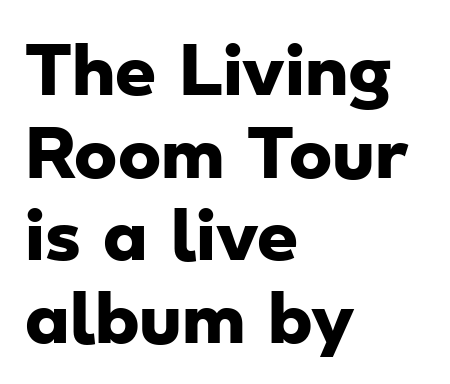
The image shows 65 px heavy, wide sans-serif type; set left-aligned, normal line spacing (1.27x), normal letter spacing, not underlined; low stroke contrast and a small x-height.
